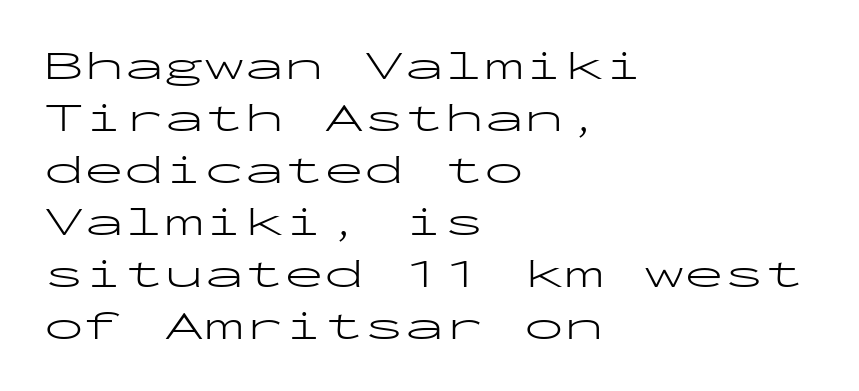
{"serif": "no", "italic": "no", "bold": "no", "weight": "light", "width": "wide", "stroke_contrast": "low", "x_height": "medium", "monospaced": "yes", "underline": "no", "align": "left", "line_spacing": "normal", "line_spacing_ratio": 1.3, "letter_spacing": "normal", "letter_spacing_em": 0.0, "glyph_px": 40}
